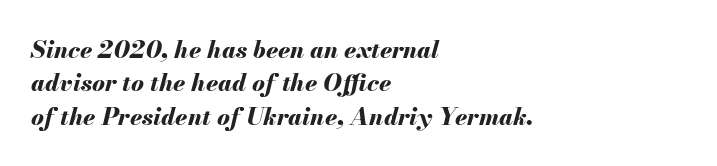
Q: Is the text bold? A: Yes.
Q: Is the text italic (slanted)? A: Yes, it leans right by about 13 degrees.
Q: Is the text underlined? A: No.
Q: How is the paragraph aligned? A: Left-aligned.
Q: Is the spacing between letters normal or unusually wide? A: Normal.
Q: Is the spacing between lines tight, normal or loose? A: Normal.
